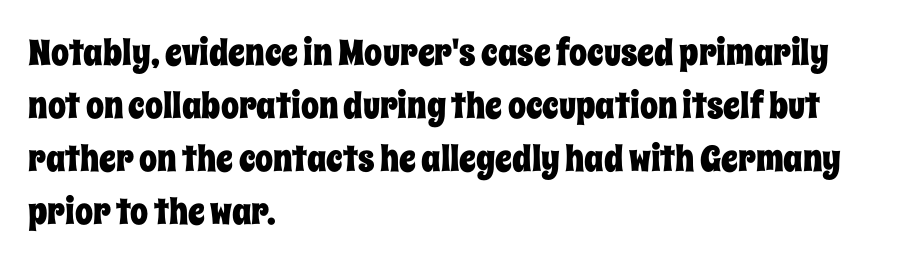
Q: Is the text italic (slanted)? A: No, it is upright.
Q: Is the text underlined? A: No.
Q: How is the paragraph aligned? A: Left-aligned.
Q: Is the spacing between letters normal or unusually wide? A: Normal.
Q: Is the spacing between lines tight, normal or loose? A: Normal.
Q: Width (condensed, normal, or wide)? A: Condensed.
Q: Stroke contrast? A: Low.
Q: x-height? A: Large.
Q: Monospaced? A: No.
